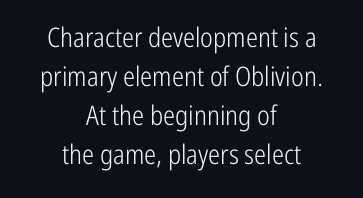
Q: Is the text bold? A: No.
Q: Is the text italic (slanted)? A: No, it is upright.
Q: Is the text underlined? A: No.
Q: How is the paragraph aligned? A: Centered.
Q: Is the spacing between letters normal or unusually wide? A: Normal.
Q: Is the spacing between lines tight, normal or loose? A: Normal.
